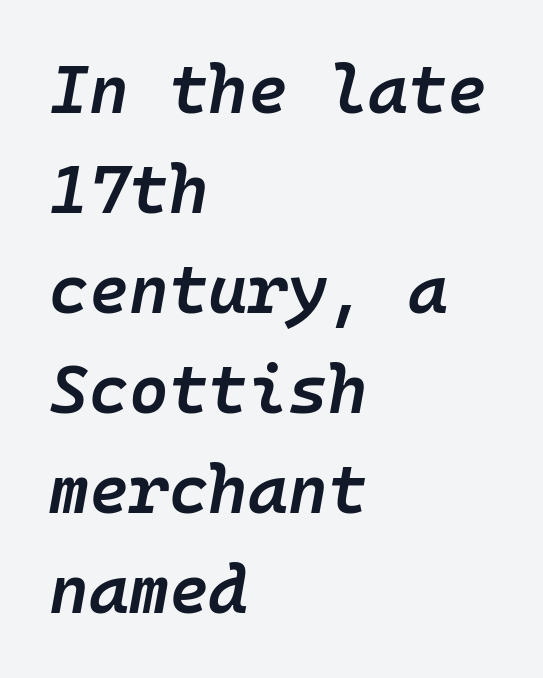
{"italic": "yes", "lean": "right", "slant_degrees": 10, "bold": "semi", "weight": "semibold", "width": "normal", "stroke_contrast": "low", "x_height": "medium", "monospaced": "yes", "underline": "no", "align": "left", "line_spacing": "normal", "line_spacing_ratio": 1.47, "letter_spacing": "normal", "letter_spacing_em": 0.0, "glyph_px": 68}
